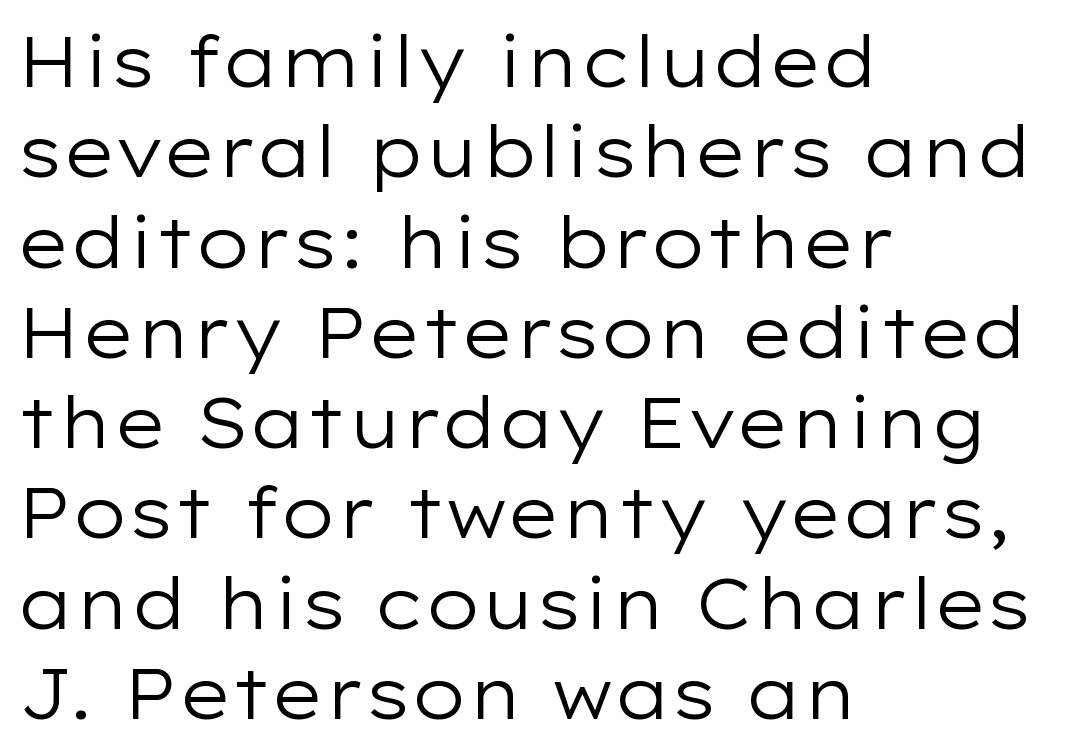
{"serif": "no", "italic": "no", "bold": "no", "weight": "regular", "width": "wide", "stroke_contrast": "low", "x_height": "medium", "monospaced": "no", "underline": "no", "align": "left", "line_spacing": "normal", "line_spacing_ratio": 1.29, "letter_spacing": "normal", "letter_spacing_em": 0.0, "glyph_px": 70}
